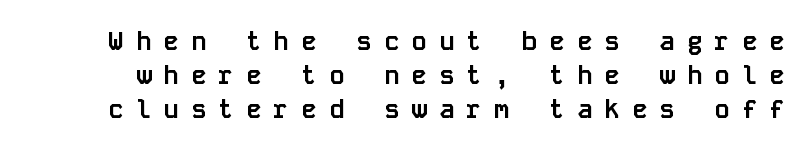
The image shows 26 px bold type, upright; set normal line spacing (1.3x), unusually wide letter spacing (+0.46 em), not underlined.
